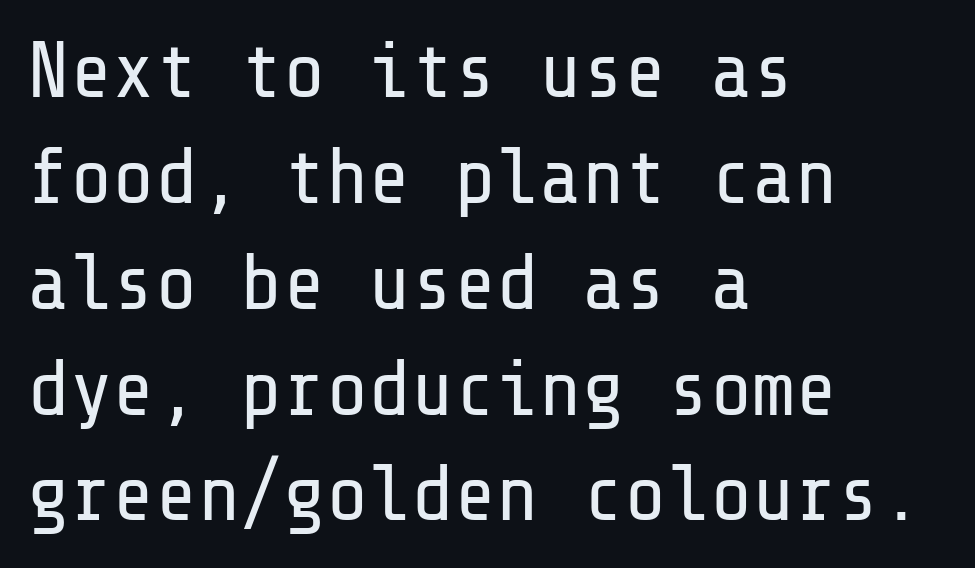
Q: Is the text bold? A: No.
Q: Is the text italic (slanted)? A: No, it is upright.
Q: Is the typeface a serif or a sans-serif typeface? A: Sans-serif.
Q: Is the text underlined? A: No.
Q: How is the paragraph aligned? A: Left-aligned.
Q: Is the spacing between letters normal or unusually wide? A: Normal.
Q: Is the spacing between lines tight, normal or loose? A: Normal.
Q: Width (condensed, normal, or wide)? A: Normal.
Q: Stroke contrast? A: Low.
Q: x-height? A: Medium.
